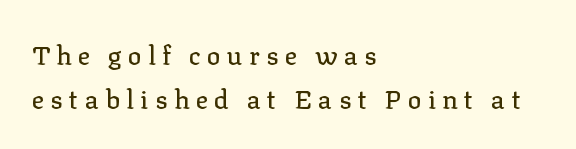
{"italic": "no", "underline": "no", "align": "left", "line_spacing": "normal", "line_spacing_ratio": 1.68, "letter_spacing": "wide", "letter_spacing_em": 0.24, "glyph_px": 26}
